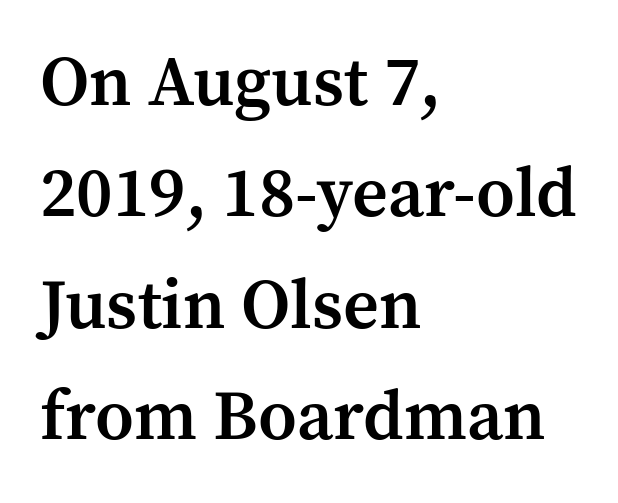
{"serif": "yes", "italic": "no", "bold": "semi", "weight": "semibold", "width": "normal", "stroke_contrast": "medium", "x_height": "medium", "monospaced": "no", "underline": "no", "align": "left", "line_spacing": "normal", "line_spacing_ratio": 1.59, "letter_spacing": "normal", "letter_spacing_em": 0.0, "glyph_px": 70}
